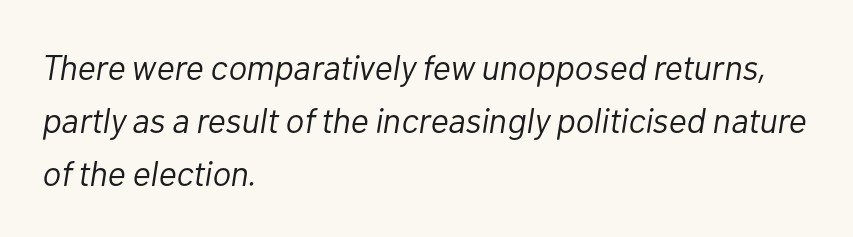
The image shows 35 px light type, italic (leaning right); set left-aligned, normal line spacing (1.51x), normal letter spacing, not underlined; low stroke contrast and a medium x-height.
